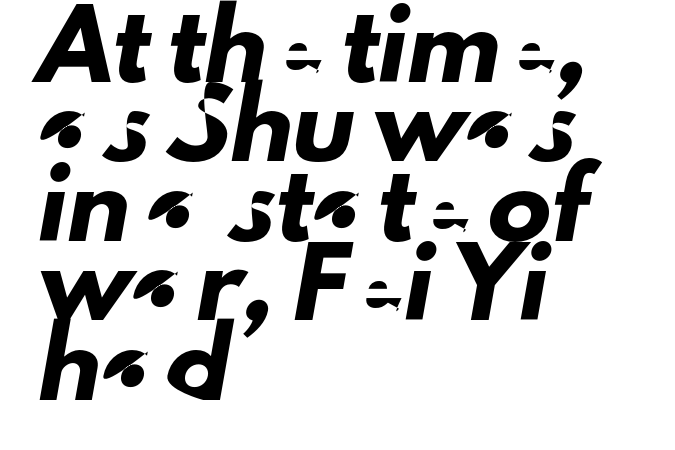
{"serif": "no", "width": "normal", "stroke_contrast": "low", "x_height": "small", "monospaced": "no", "underline": "no", "align": "left", "line_spacing": "normal", "line_spacing_ratio": 1.26, "letter_spacing": "normal", "letter_spacing_em": 0.0, "glyph_px": 63}
